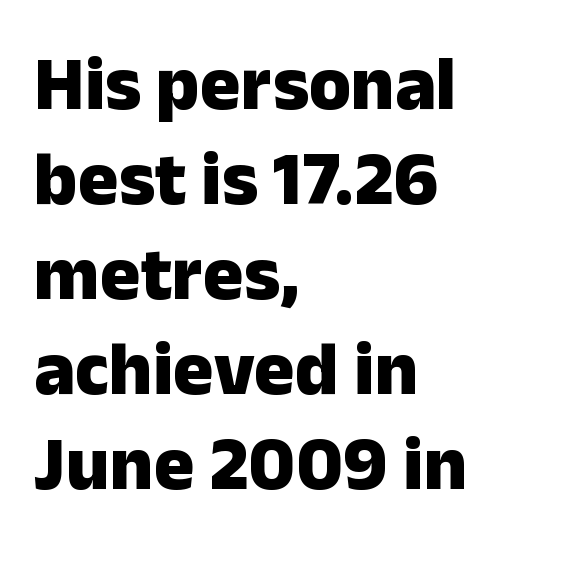
The image shows 76 px heavy sans-serif type, upright; set left-aligned, normal line spacing (1.25x), normal letter spacing, not underlined; low stroke contrast and a medium x-height.
